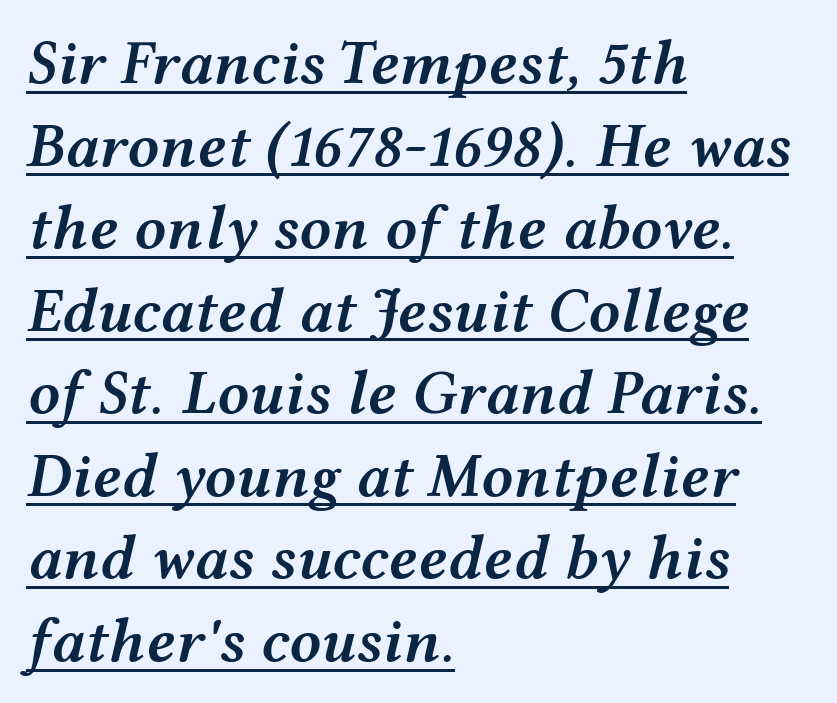
Q: Is the text bold? A: Semi-bold.
Q: Is the text italic (slanted)? A: Yes, it leans right by about 12 degrees.
Q: Is the text underlined? A: Yes.
Q: How is the paragraph aligned? A: Left-aligned.
Q: Is the spacing between letters normal or unusually wide? A: Normal.
Q: Is the spacing between lines tight, normal or loose? A: Normal.
Q: Width (condensed, normal, or wide)? A: Wide.
Q: Stroke contrast? A: Medium.
Q: x-height? A: Medium.
Q: Monospaced? A: No.
